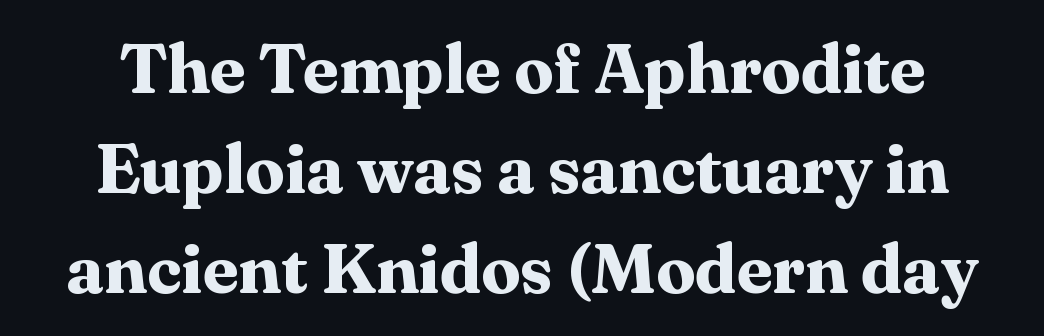
Observe the serifs anchoring each vertical stroke in this sample. Underline: absent. The letters are bold, with thick, heavy strokes. Character widths vary here, with narrow letters taking less room than wide ones. Observe the ordinary spacing: letters are neighbours, not strangers. The vertical gap from one line to the next is medium.
